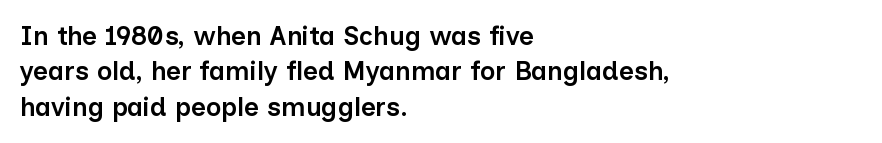
The image shows 26 px text type, upright; set left-aligned, normal line spacing (1.36x), normal letter spacing, not underlined.
